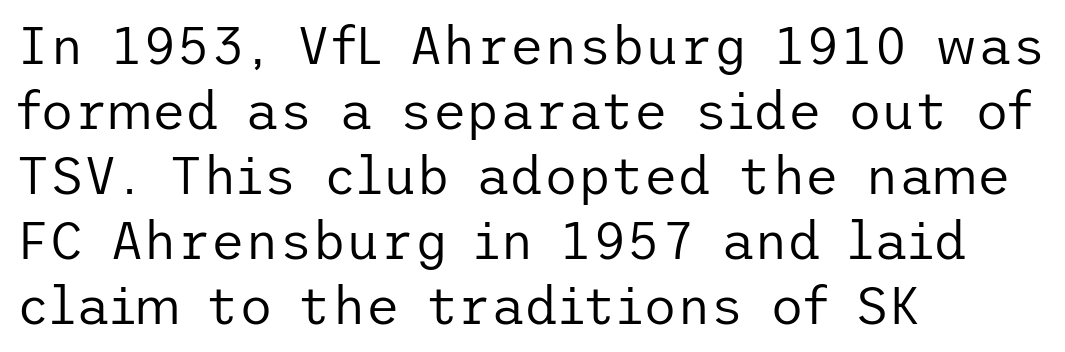
Q: Is the text bold? A: No.
Q: Is the text italic (slanted)? A: No, it is upright.
Q: Is the typeface a serif or a sans-serif typeface? A: Sans-serif.
Q: Is the text underlined? A: No.
Q: How is the paragraph aligned? A: Left-aligned.
Q: Is the spacing between letters normal or unusually wide? A: Normal.
Q: Is the spacing between lines tight, normal or loose? A: Normal.
Q: Width (condensed, normal, or wide)? A: Normal.
Q: Stroke contrast? A: Low.
Q: x-height? A: Medium.
